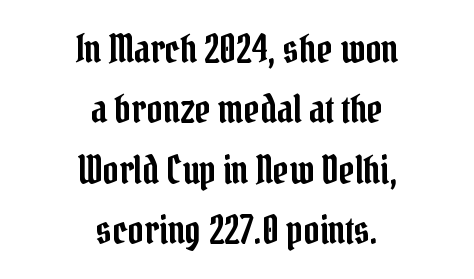
{"serif": "yes", "italic": "no", "width": "condensed", "stroke_contrast": "low", "x_height": "medium", "monospaced": "no", "underline": "no", "align": "center", "line_spacing": "normal", "line_spacing_ratio": 1.55, "letter_spacing": "normal", "letter_spacing_em": 0.0, "glyph_px": 39}
